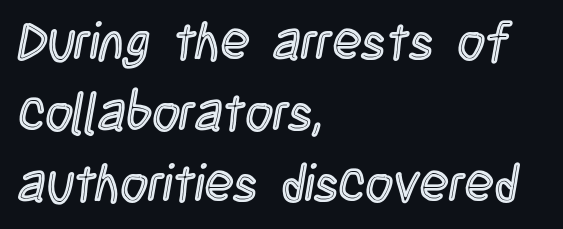
A bare baseline throughout the passage. The rag falls on the right side of this text block. Proportional: the letters do not fall into vertical columns. The face used here is rendered with its standard letterfit. Horizontal bands of white between lines are of average thickness.
